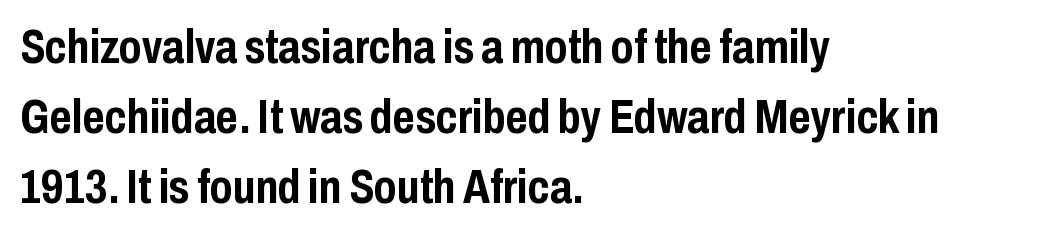
The image shows 48 px semibold, condensed sans-serif type, upright; set left-aligned, normal line spacing (1.46x), normal letter spacing, not underlined; low stroke contrast and a medium x-height.
